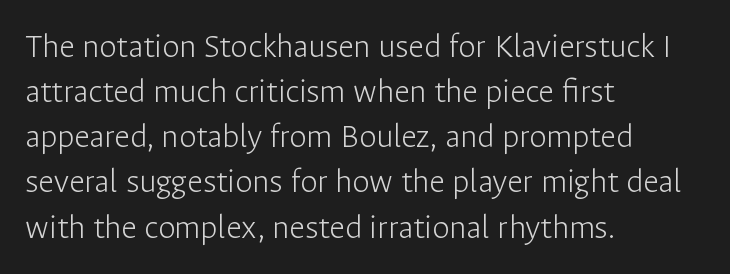
The passage shown is not underscored anywhere. Students, observe: this is what conventionally led text looks like. Each letter keeps its own natural width here, so spacing adapts to shape. Are there feet on the stems? There aren't — it's a sans. These glyphs show unthickened strokes, regular width or finer. How are the letters spaced? Ordinarily, with no added tracking.
